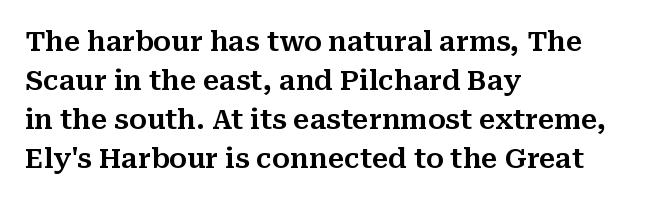
The image shows 27 px text type, upright; set left-aligned, normal line spacing (1.44x), normal letter spacing, not underlined.
